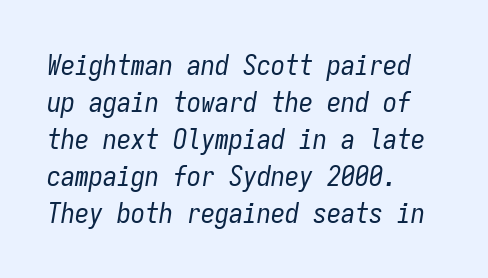
{"italic": "yes", "lean": "right", "slant_degrees": 9, "bold": "no", "weight": "regular", "width": "condensed", "stroke_contrast": "low", "x_height": "medium", "monospaced": "yes", "underline": "no", "align": "left", "line_spacing": "normal", "line_spacing_ratio": 1.32, "letter_spacing": "normal", "letter_spacing_em": 0.0, "glyph_px": 28}
